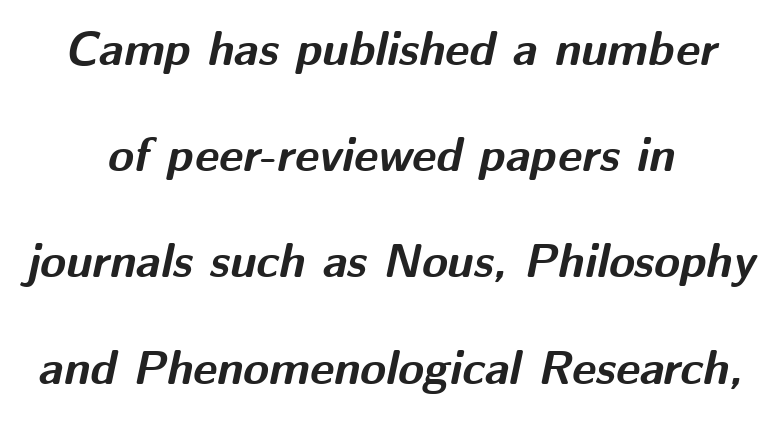
{"italic": "yes", "lean": "right", "slant_degrees": 12, "bold": "yes", "weight": "bold", "width": "normal", "stroke_contrast": "medium", "x_height": "medium", "monospaced": "no", "underline": "no", "align": "center", "line_spacing": "loose", "line_spacing_ratio": 2.26, "letter_spacing": "normal", "letter_spacing_em": 0.0, "glyph_px": 47}
